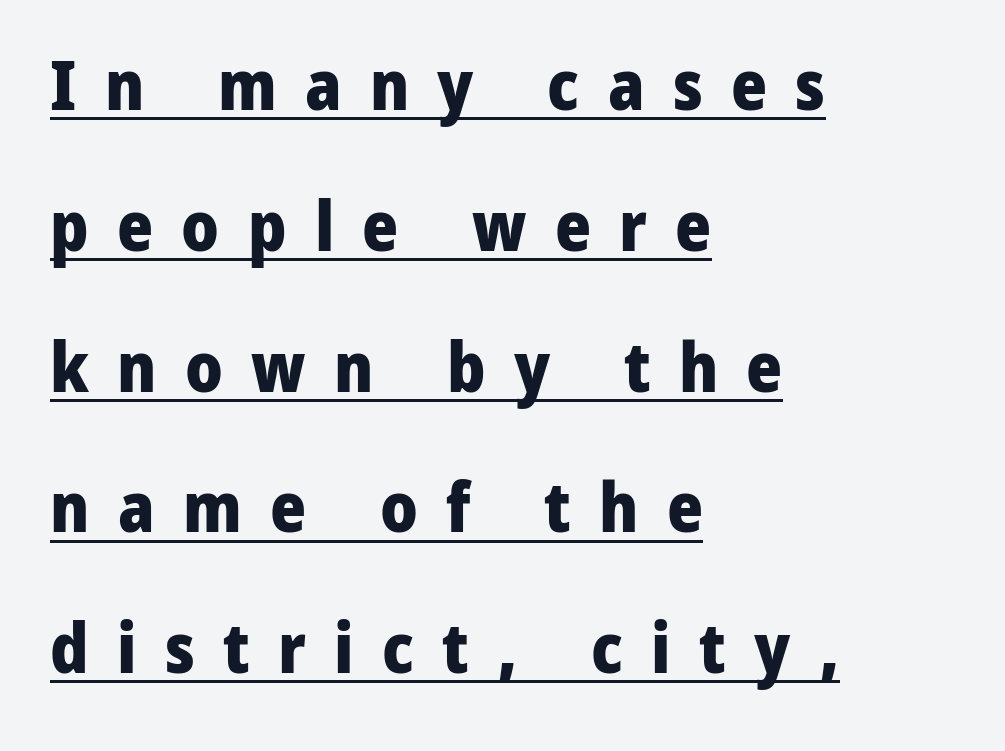
The image shows 69 px heavy sans-serif type, upright; set left-aligned, loose line spacing (2.04x), unusually wide letter spacing (+0.41 em), underlined; low stroke contrast and a medium x-height.
